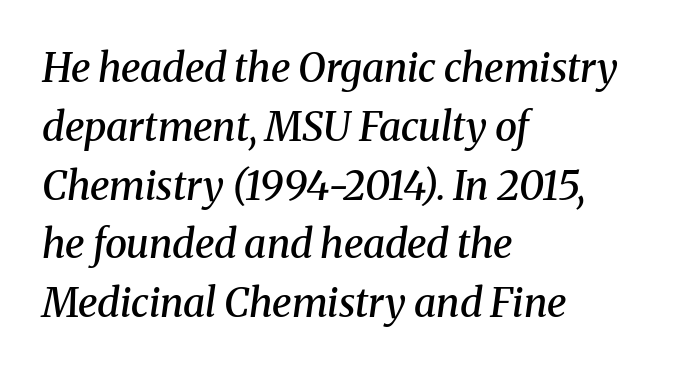
{"serif": "yes", "italic": "yes", "lean": "right", "slant_degrees": 8, "bold": "semi", "weight": "semibold", "width": "normal", "stroke_contrast": "medium", "x_height": "medium", "monospaced": "no", "underline": "no", "align": "left", "line_spacing": "normal", "line_spacing_ratio": 1.47, "letter_spacing": "normal", "letter_spacing_em": 0.0, "glyph_px": 40}
